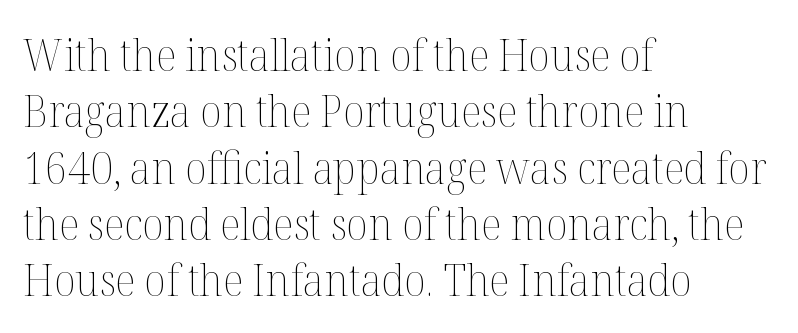
The image shows 44 px thin type, upright; set left-aligned, normal line spacing (1.28x), normal letter spacing, not underlined; medium stroke contrast and a medium x-height.
